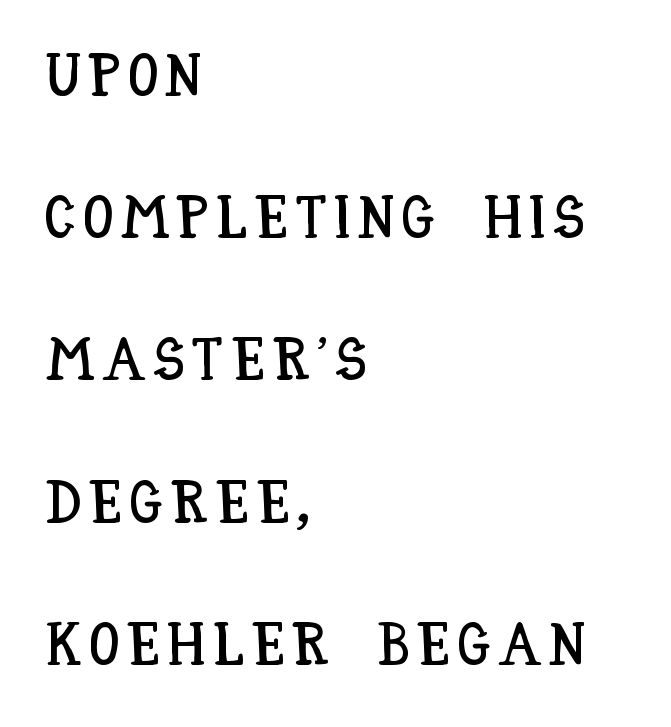
Does the lettering tilt? It doesn't — this is upright. Unmarked baselines from the first word to the last. Teacher's note: observe the even left margin — that is flush-left alignment. The vertical gap from one line to the next is large.
